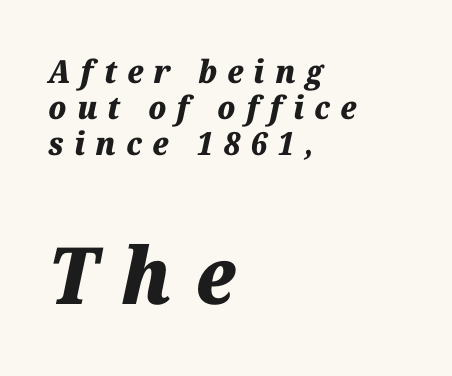
Tall strokes in this sample are angled rather than plumb. These lines huddle together more closely than default settings would place them. Chunky letters — that's bold for sure. You get the small type first, then a jump to larger type. Has an underline been added? It has not.
